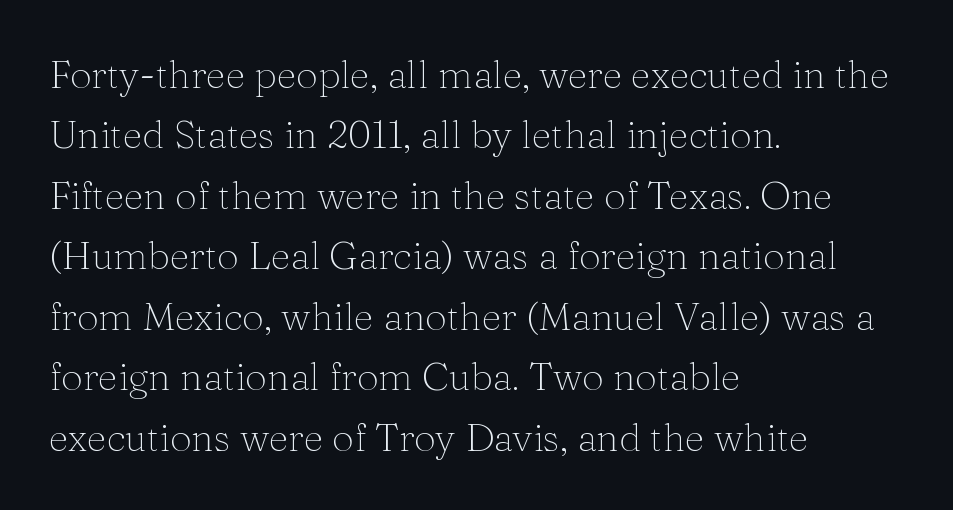
Q: Is the text bold? A: No.
Q: Is the text italic (slanted)? A: No, it is upright.
Q: Is the typeface a serif or a sans-serif typeface? A: Serif.
Q: Is the text underlined? A: No.
Q: How is the paragraph aligned? A: Left-aligned.
Q: Is the spacing between letters normal or unusually wide? A: Normal.
Q: Is the spacing between lines tight, normal or loose? A: Normal.
Q: Width (condensed, normal, or wide)? A: Normal.
Q: Stroke contrast? A: Medium.
Q: x-height? A: Medium.
Q: Monospaced? A: No.
